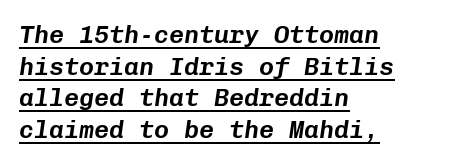
The image shows 25 px text type, italic (leaning right); set left-aligned, normal line spacing (1.27x), normal letter spacing, underlined.
